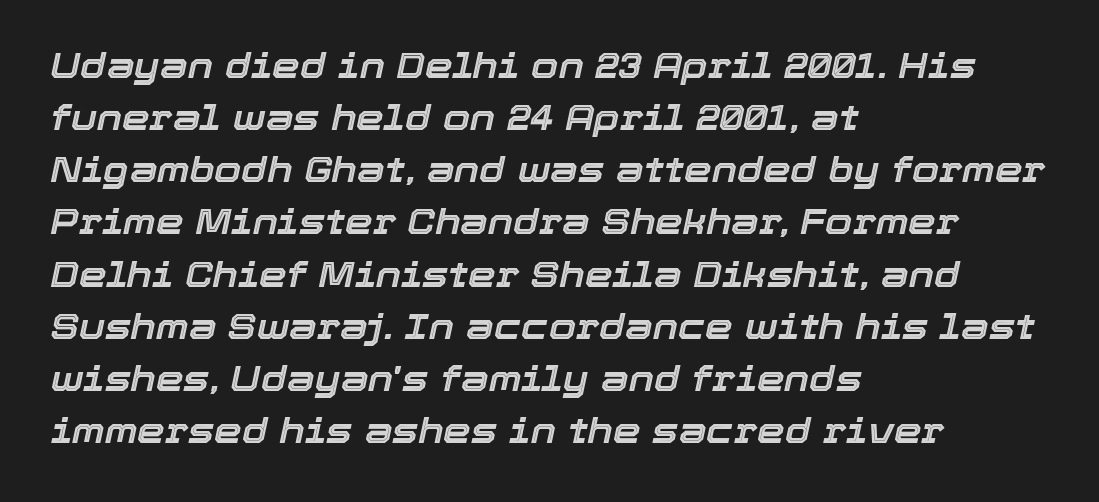
Q: Is the text italic (slanted)? A: Yes, it leans right by about 12 degrees.
Q: Is the text underlined? A: No.
Q: How is the paragraph aligned? A: Left-aligned.
Q: Is the spacing between letters normal or unusually wide? A: Normal.
Q: Is the spacing between lines tight, normal or loose? A: Normal.
Q: Width (condensed, normal, or wide)? A: Normal.
Q: x-height? A: Medium.
Q: Monospaced? A: No.
